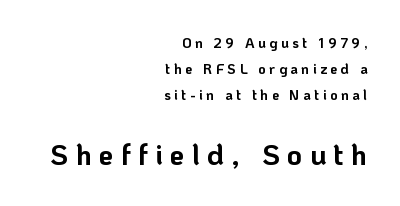
The image shows 29 px bold sans-serif type, upright; set right-aligned, line spacing 1.85x, unusually wide letter spacing (+0.25 em), not underlined; the second (bottom) block is 2.07x larger; low stroke contrast and a medium x-height.
